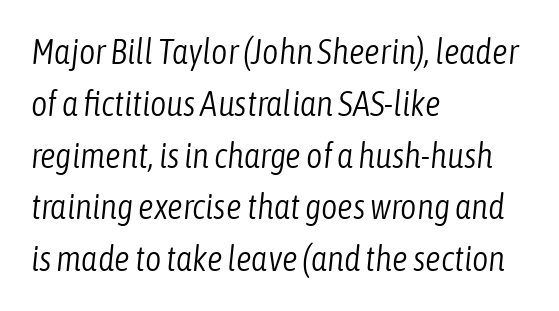
Q: Is the text bold? A: No.
Q: Is the text italic (slanted)? A: Yes, it leans right by about 6 degrees.
Q: Is the text underlined? A: No.
Q: How is the paragraph aligned? A: Left-aligned.
Q: Is the spacing between letters normal or unusually wide? A: Normal.
Q: Is the spacing between lines tight, normal or loose? A: Normal.
Q: Width (condensed, normal, or wide)? A: Condensed.
Q: Stroke contrast? A: Low.
Q: x-height? A: Medium.
Q: Monospaced? A: No.
